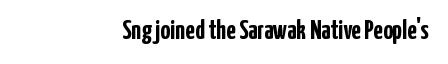
The image shows 27 px bold type, upright; set right-aligned, normal letter spacing, not underlined.
